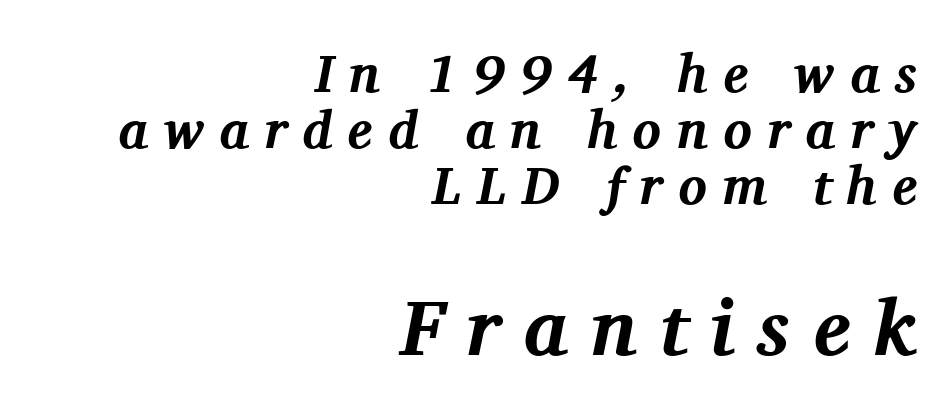
Q: Is the text bold? A: Yes.
Q: Is the text italic (slanted)? A: Yes, it leans right by about 11 degrees.
Q: Is the typeface a serif or a sans-serif typeface? A: Serif.
Q: Is the text underlined? A: No.
Q: How is the paragraph aligned? A: Right-aligned.
Q: Is the spacing between letters normal or unusually wide? A: Unusually wide.
Q: Is the spacing between lines tight, normal or loose? A: Tight.
Q: Which block of text is set in a larger size, the first (top) or the second (bottom)? A: The second (bottom) one.
Q: Width (condensed, normal, or wide)? A: Normal.
Q: Stroke contrast? A: Medium.
Q: x-height? A: Medium.
Q: Monospaced? A: No.
